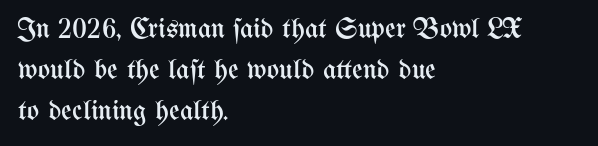
{"italic": "no", "bold": "no", "weight": "regular", "width": "condensed", "stroke_contrast": "medium", "x_height": "medium", "monospaced": "no", "underline": "no", "align": "left", "line_spacing": "normal", "line_spacing_ratio": 1.42, "letter_spacing": "normal", "letter_spacing_em": 0.0, "glyph_px": 29}
